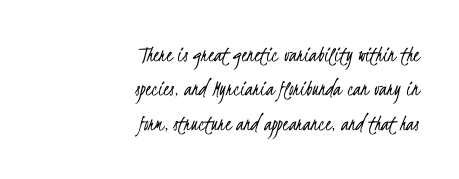
Typeset ragged left — the right edge is the straight one. Underline: absent. Weight: regular or lighter. Nothing unusual about the tracking: characters are spaced as the font intends. The passage shown stacks its lines at a standard gap.
